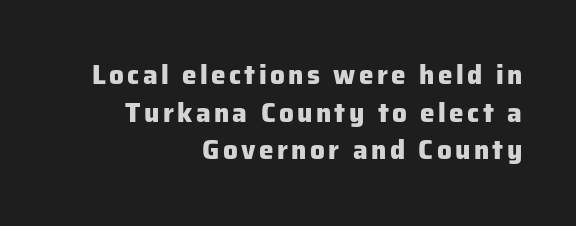
{"italic": "no", "bold": "yes", "underline": "no", "align": "right", "line_spacing": "normal", "line_spacing_ratio": 1.45, "glyph_px": 26}
